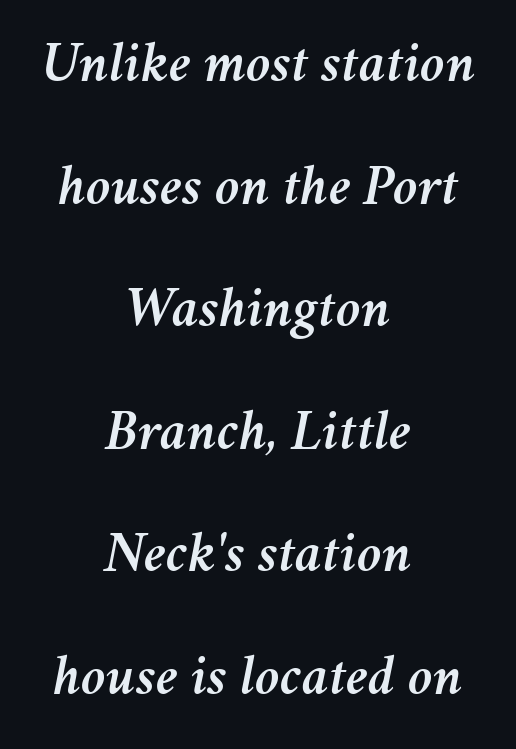
{"italic": "yes", "lean": "right", "slant_degrees": 11, "width": "normal", "stroke_contrast": "medium", "x_height": "medium", "monospaced": "no", "underline": "no", "align": "center", "line_spacing": "loose", "line_spacing_ratio": 2.15, "letter_spacing": "normal", "letter_spacing_em": 0.0, "glyph_px": 57}
